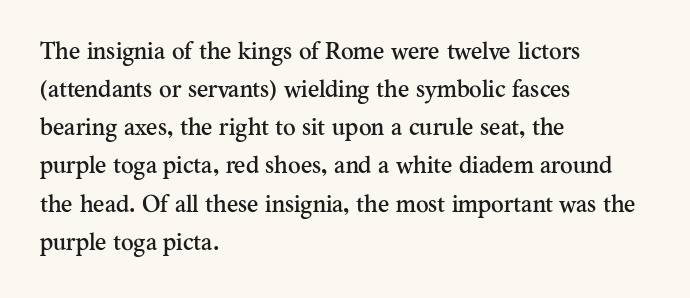
{"italic": "no", "underline": "no", "align": "left", "line_spacing": "normal", "line_spacing_ratio": 1.59, "letter_spacing": "normal", "letter_spacing_em": 0.0, "glyph_px": 24}
